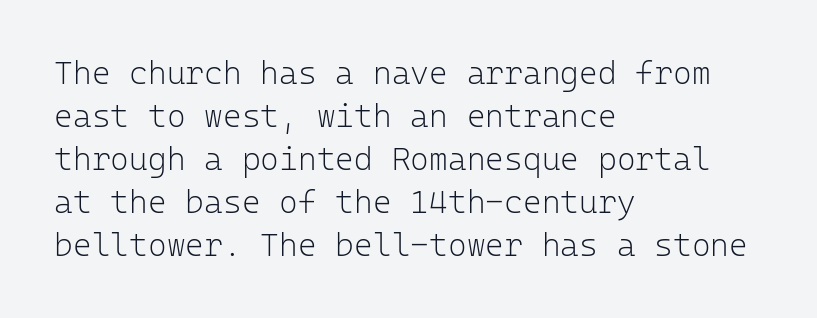
{"serif": "no", "italic": "no", "bold": "no", "weight": "light", "width": "normal", "stroke_contrast": "low", "x_height": "medium", "monospaced": "yes", "underline": "no", "align": "left", "line_spacing": "normal", "line_spacing_ratio": 1.34, "letter_spacing": "normal", "letter_spacing_em": 0.0, "glyph_px": 32}
